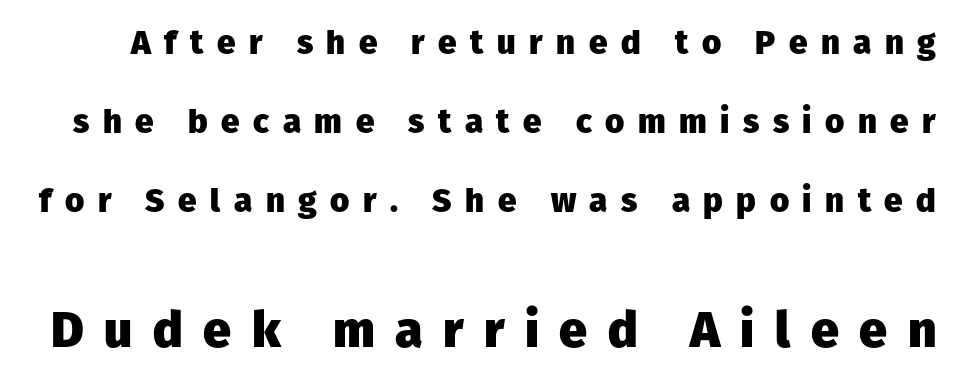
The characters display no serif detailing; their extremities are plain. Has an underline been added? It has not. Loose tracking; the words dissolve into strings of separated letters. Character widths vary here, with narrow letters taking less room than wide ones. Upright lettering throughout.
